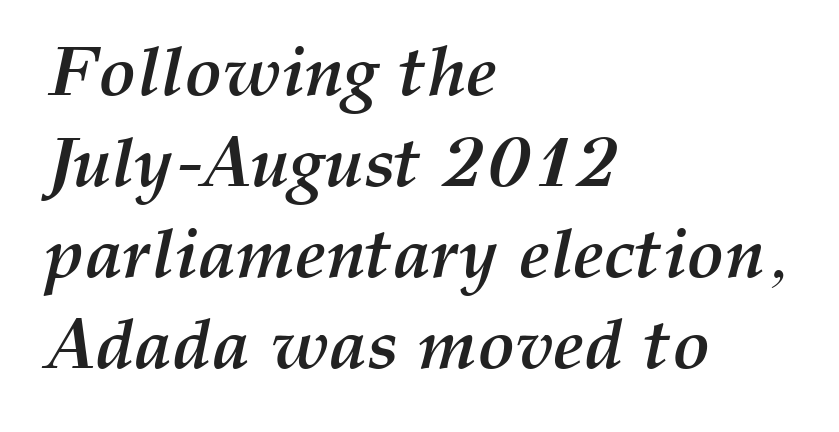
Q: Is the text bold? A: Yes.
Q: Is the text italic (slanted)? A: Yes, it leans right by about 12 degrees.
Q: Is the text underlined? A: No.
Q: How is the paragraph aligned? A: Left-aligned.
Q: Is the spacing between letters normal or unusually wide? A: Normal.
Q: Is the spacing between lines tight, normal or loose? A: Normal.
Q: Width (condensed, normal, or wide)? A: Normal.
Q: Stroke contrast? A: Medium.
Q: x-height? A: Medium.
Q: Monospaced? A: No.
